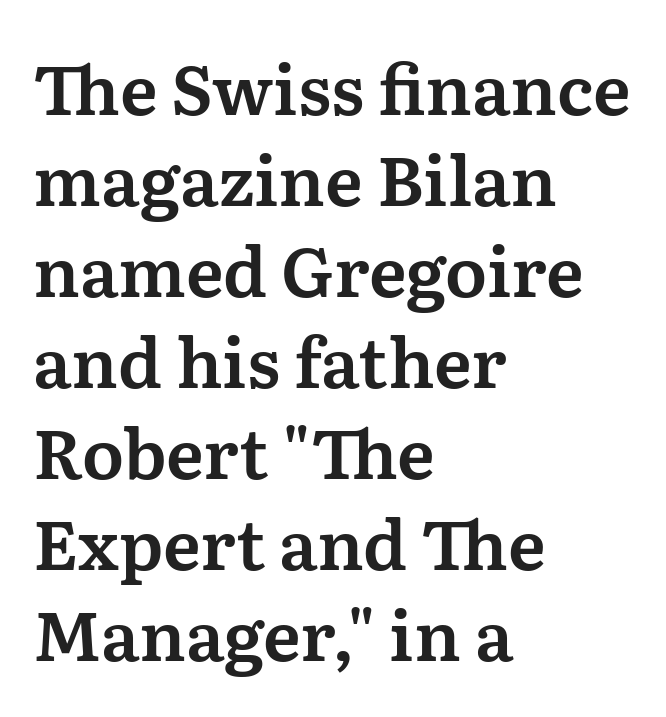
The image shows 69 px serif type, upright; set left-aligned, normal line spacing (1.32x), normal letter spacing, not underlined; medium stroke contrast and a medium x-height.
